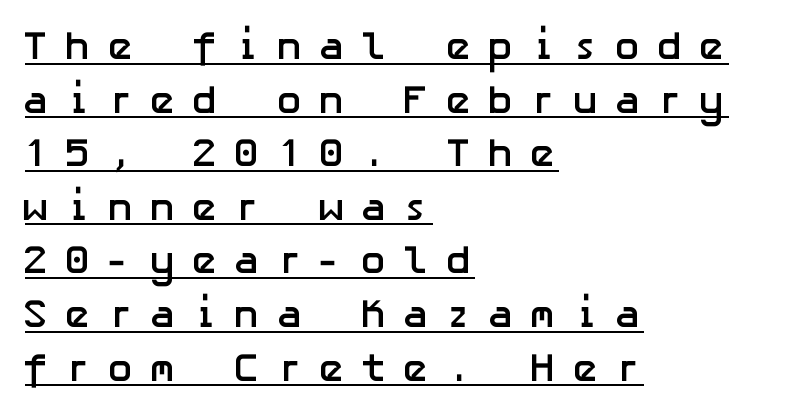
You can see a thin bar hugging the bottom of the glyphs. The horizontal fit of the characters is loose and conspicuously gappy. One-word summary of the alignment: left. Each letter's strokes conclude bluntly, with no projecting serifs.
